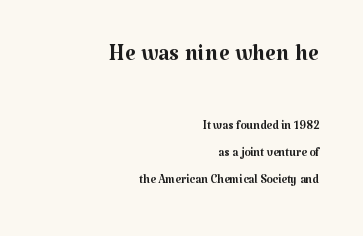
Q: Is the text bold? A: No.
Q: Is the text italic (slanted)? A: No, it is upright.
Q: Is the typeface a serif or a sans-serif typeface? A: Serif.
Q: Is the text underlined? A: No.
Q: How is the paragraph aligned? A: Right-aligned.
Q: Is the spacing between letters normal or unusually wide? A: Normal.
Q: Is the spacing between lines tight, normal or loose? A: Normal.
Q: Which block of text is set in a larger size, the first (top) or the second (bottom)? A: The first (top) one.
Q: Width (condensed, normal, or wide)? A: Normal.
Q: Stroke contrast? A: Medium.
Q: x-height? A: Medium.
Q: Monospaced? A: No.
